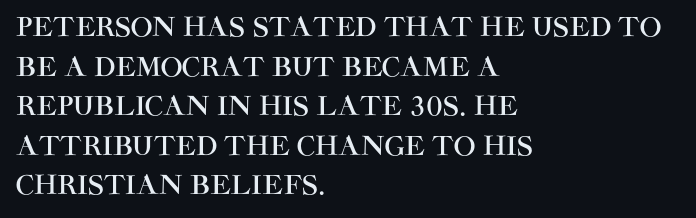
The image shows 26 px text type, upright; set left-aligned, normal line spacing (1.52x), normal letter spacing, not underlined.
